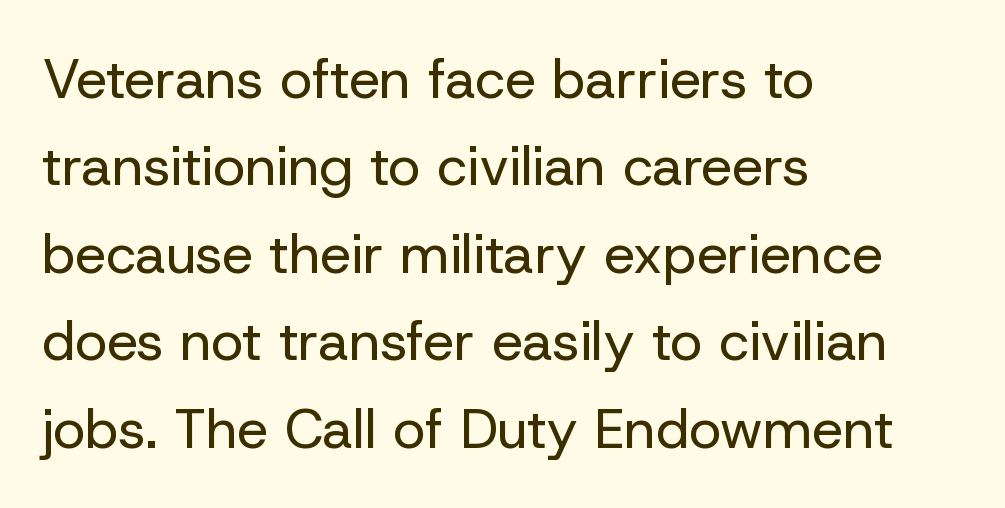
{"serif": "no", "italic": "no", "bold": "no", "weight": "regular", "width": "normal", "stroke_contrast": "low", "x_height": "medium", "monospaced": "no", "underline": "no", "align": "left", "line_spacing": "normal", "line_spacing_ratio": 1.59, "letter_spacing": "normal", "letter_spacing_em": 0.0, "glyph_px": 55}
